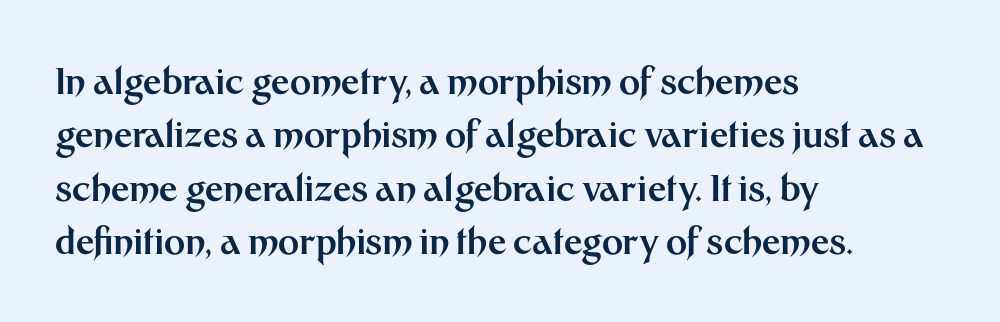
The image shows 36 px bold sans-serif type, upright; set left-aligned, normal line spacing (1.48x), normal letter spacing, not underlined; medium stroke contrast and a medium x-height.
